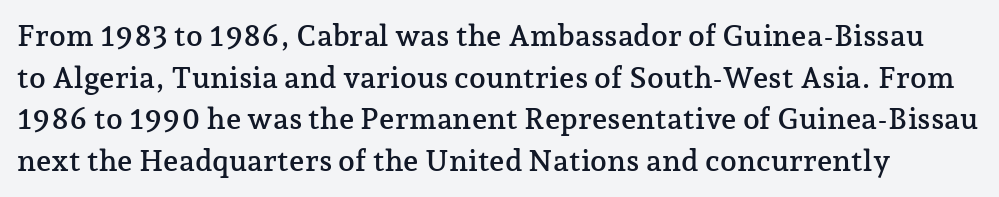
The image shows 30 px serif type, upright; set normal line spacing (1.39x), normal letter spacing, not underlined; low stroke contrast and a medium x-height.
